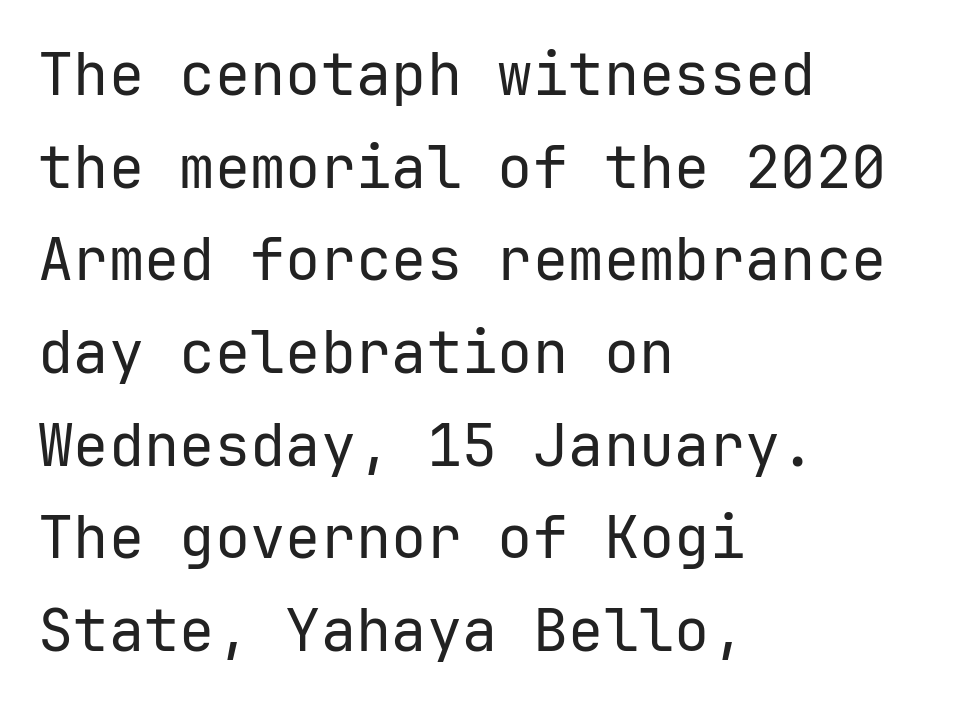
The lines sit at an ordinary, default distance from one another. No feet cap the strokes, marking this as sans-serif type. Plain, unruled lines of type. Characters remain perfectly vertical along every line. The typesetter chose a ragged-right arrangement here.
